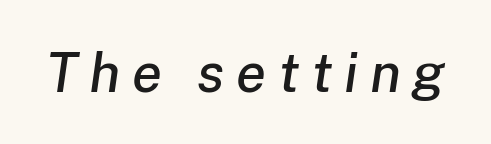
Q: Is the text italic (slanted)? A: Yes, it leans right by about 8 degrees.
Q: Is the text underlined? A: No.
Q: Is the spacing between letters normal or unusually wide? A: Unusually wide.
Q: Width (condensed, normal, or wide)? A: Normal.
Q: Stroke contrast? A: Low.
Q: x-height? A: Medium.
Q: Monospaced? A: No.
